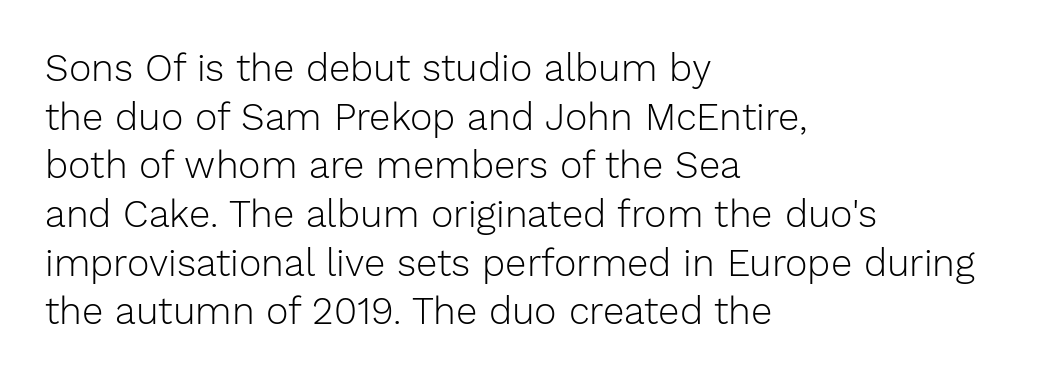
{"serif": "no", "italic": "no", "bold": "no", "weight": "light", "width": "normal", "stroke_contrast": "low", "x_height": "medium", "monospaced": "no", "underline": "no", "align": "left", "line_spacing": "normal", "line_spacing_ratio": 1.28, "letter_spacing": "normal", "letter_spacing_em": 0.0, "glyph_px": 38}
